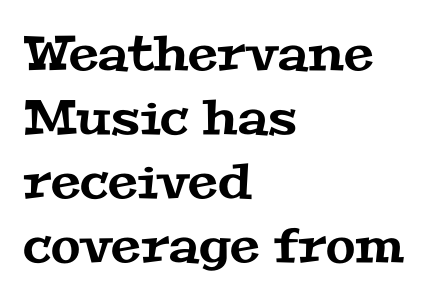
The image shows 48 px wide serif type; set left-aligned, normal line spacing (1.33x), normal letter spacing, not underlined; medium stroke contrast and a medium x-height.
